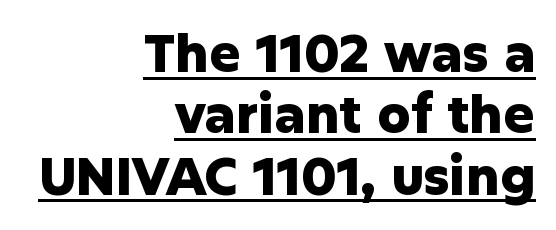
Q: Is the text bold? A: Yes.
Q: Is the text italic (slanted)? A: No, it is upright.
Q: Is the typeface a serif or a sans-serif typeface? A: Sans-serif.
Q: Is the text underlined? A: Yes.
Q: How is the paragraph aligned? A: Right-aligned.
Q: Is the spacing between letters normal or unusually wide? A: Normal.
Q: Width (condensed, normal, or wide)? A: Normal.
Q: Stroke contrast? A: Low.
Q: x-height? A: Medium.
Q: Monospaced? A: No.
